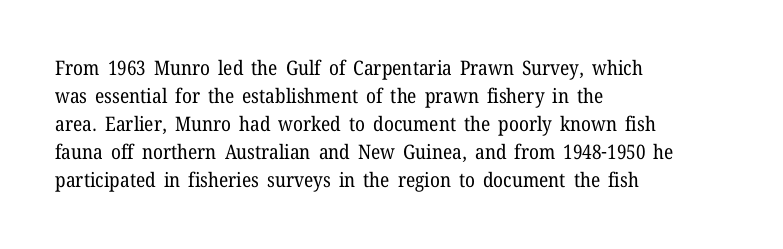
Q: Is the text bold? A: No.
Q: Is the text italic (slanted)? A: No, it is upright.
Q: Is the text underlined? A: No.
Q: How is the paragraph aligned? A: Left-aligned.
Q: Is the spacing between letters normal or unusually wide? A: Normal.
Q: Is the spacing between lines tight, normal or loose? A: Normal.
